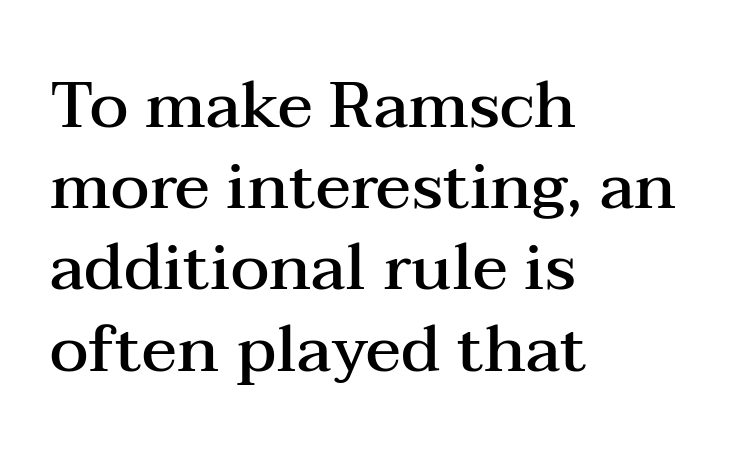
Q: Is the text bold? A: Semi-bold.
Q: Is the text italic (slanted)? A: No, it is upright.
Q: Is the typeface a serif or a sans-serif typeface? A: Serif.
Q: Is the text underlined? A: No.
Q: How is the paragraph aligned? A: Left-aligned.
Q: Is the spacing between letters normal or unusually wide? A: Normal.
Q: Is the spacing between lines tight, normal or loose? A: Normal.
Q: Width (condensed, normal, or wide)? A: Wide.
Q: Stroke contrast? A: Medium.
Q: x-height? A: Medium.
Q: Monospaced? A: No.
